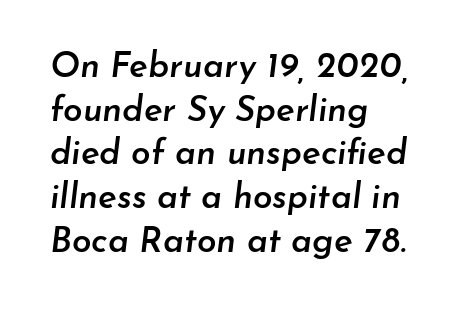
Q: Is the text bold? A: Semi-bold.
Q: Is the text italic (slanted)? A: Yes, it leans right by about 7 degrees.
Q: Is the text underlined? A: No.
Q: How is the paragraph aligned? A: Left-aligned.
Q: Is the spacing between letters normal or unusually wide? A: Normal.
Q: Is the spacing between lines tight, normal or loose? A: Normal.
Q: Width (condensed, normal, or wide)? A: Normal.
Q: Stroke contrast? A: Low.
Q: x-height? A: Small.
Q: Monospaced? A: No.
